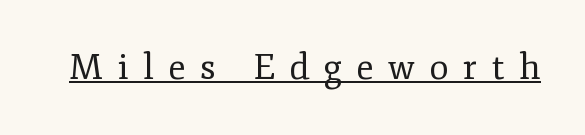
Q: Is the text bold? A: No.
Q: Is the text italic (slanted)? A: No, it is upright.
Q: Is the typeface a serif or a sans-serif typeface? A: Serif.
Q: Is the text underlined? A: Yes.
Q: Is the spacing between letters normal or unusually wide? A: Unusually wide.
Q: Width (condensed, normal, or wide)? A: Normal.
Q: Stroke contrast? A: Low.
Q: x-height? A: Small.
Q: Monospaced? A: No.
